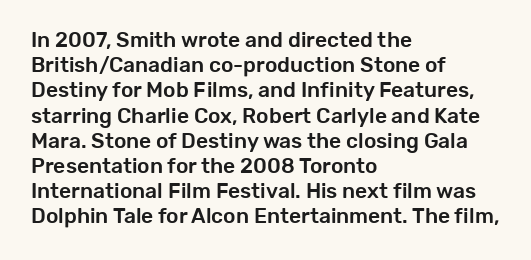
{"italic": "no", "underline": "no", "align": "left", "line_spacing_ratio": 1.2, "letter_spacing": "normal", "letter_spacing_em": 0.0, "glyph_px": 21}
